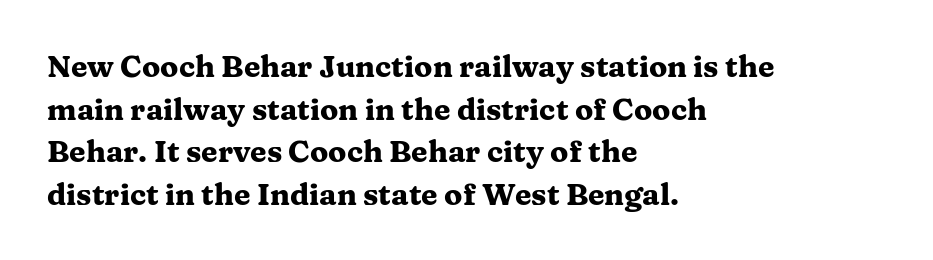
Q: Is the text bold? A: Yes.
Q: Is the text italic (slanted)? A: No, it is upright.
Q: Is the typeface a serif or a sans-serif typeface? A: Serif.
Q: Is the text underlined? A: No.
Q: How is the paragraph aligned? A: Left-aligned.
Q: Is the spacing between letters normal or unusually wide? A: Normal.
Q: Is the spacing between lines tight, normal or loose? A: Normal.
Q: Width (condensed, normal, or wide)? A: Wide.
Q: Stroke contrast? A: Medium.
Q: x-height? A: Medium.
Q: Monospaced? A: No.
